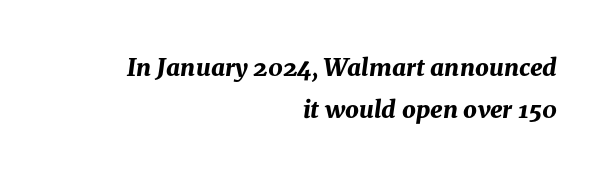
{"italic": "yes", "lean": "right", "slant_degrees": 8, "bold": "yes", "underline": "no", "align": "right", "line_spacing_ratio": 1.73, "letter_spacing": "normal", "letter_spacing_em": 0.0, "glyph_px": 24}
